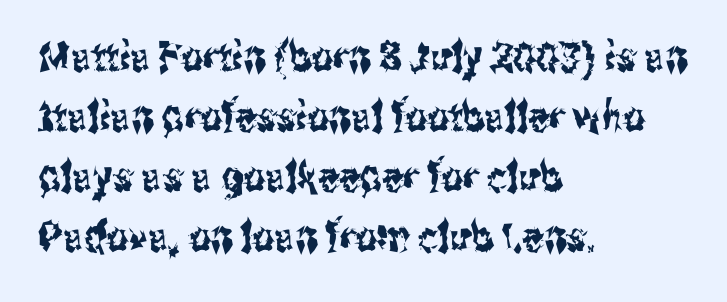
{"serif": "no", "italic": "no", "width": "condensed", "stroke_contrast": "medium", "x_height": "medium", "monospaced": "no", "underline": "no", "align": "left", "line_spacing": "normal", "line_spacing_ratio": 1.43, "letter_spacing": "normal", "letter_spacing_em": 0.0, "glyph_px": 42}
